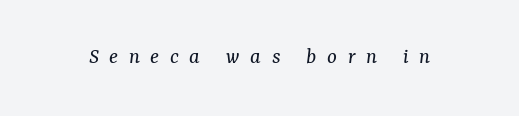
The image shows 23 px text type, italic (leaning right); set unusually wide letter spacing (+0.46 em), not underlined.
